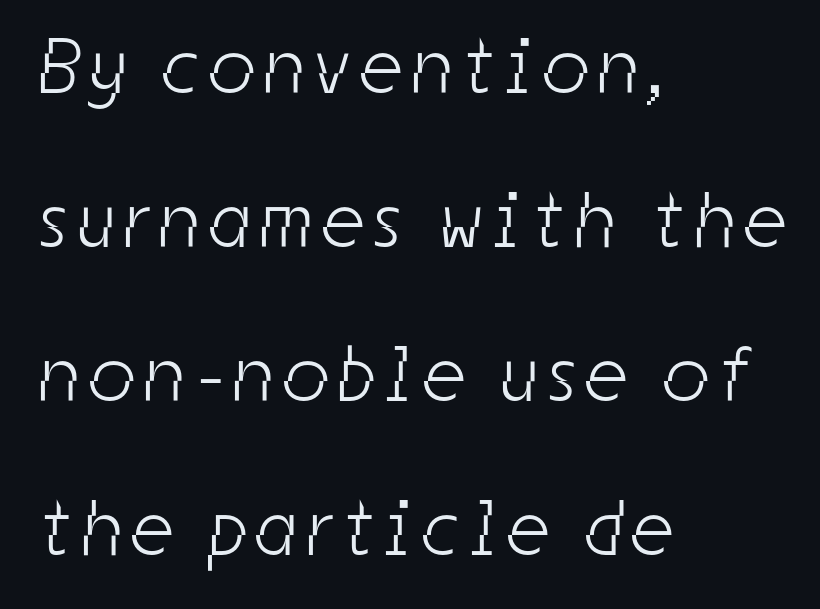
{"serif": "no", "bold": "no", "weight": "light", "width": "condensed", "stroke_contrast": "low", "x_height": "medium", "monospaced": "no", "underline": "no", "align": "left", "line_spacing": "loose", "line_spacing_ratio": 1.95, "glyph_px": 79}
